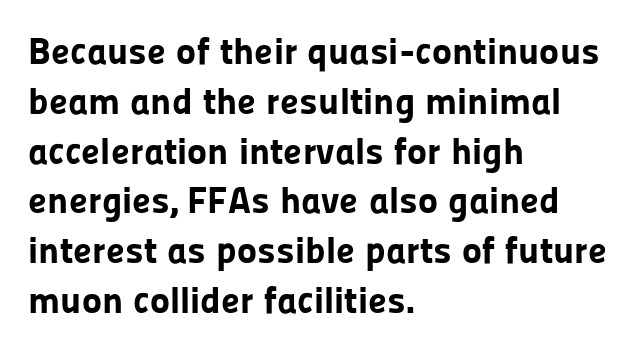
Q: Is the text bold? A: Yes.
Q: Is the text italic (slanted)? A: No, it is upright.
Q: Is the typeface a serif or a sans-serif typeface? A: Sans-serif.
Q: Is the text underlined? A: No.
Q: How is the paragraph aligned? A: Left-aligned.
Q: Is the spacing between letters normal or unusually wide? A: Normal.
Q: Is the spacing between lines tight, normal or loose? A: Normal.
Q: Width (condensed, normal, or wide)? A: Normal.
Q: Stroke contrast? A: Low.
Q: x-height? A: Medium.
Q: Monospaced? A: No.
